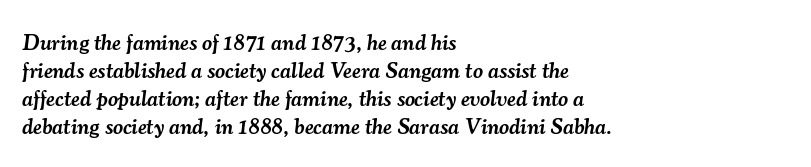
{"italic": "yes", "lean": "right", "slant_degrees": 7, "bold": "semi", "underline": "no", "align": "left", "line_spacing": "normal", "line_spacing_ratio": 1.28, "letter_spacing": "normal", "letter_spacing_em": 0.0, "glyph_px": 22}
